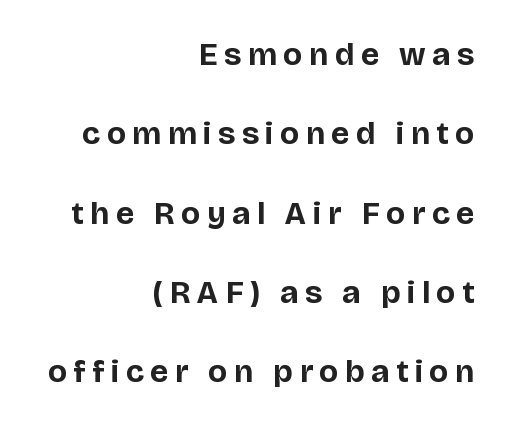
Q: Is the text bold? A: Yes.
Q: Is the text italic (slanted)? A: No, it is upright.
Q: Is the typeface a serif or a sans-serif typeface? A: Sans-serif.
Q: Is the text underlined? A: No.
Q: How is the paragraph aligned? A: Right-aligned.
Q: Is the spacing between letters normal or unusually wide? A: Unusually wide.
Q: Is the spacing between lines tight, normal or loose? A: Loose.
Q: Width (condensed, normal, or wide)? A: Normal.
Q: Stroke contrast? A: Low.
Q: x-height? A: Large.
Q: Monospaced? A: No.
